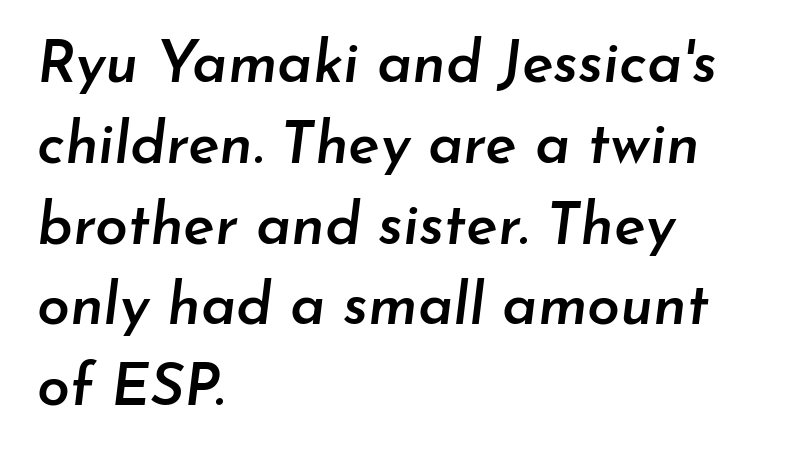
Q: Is the text bold? A: Semi-bold.
Q: Is the text italic (slanted)? A: Yes, it leans right by about 7 degrees.
Q: Is the text underlined? A: No.
Q: How is the paragraph aligned? A: Left-aligned.
Q: Is the spacing between letters normal or unusually wide? A: Normal.
Q: Is the spacing between lines tight, normal or loose? A: Normal.
Q: Width (condensed, normal, or wide)? A: Normal.
Q: Stroke contrast? A: Low.
Q: x-height? A: Small.
Q: Monospaced? A: No.
